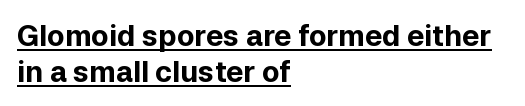
Q: Is the text bold? A: Yes.
Q: Is the text italic (slanted)? A: No, it is upright.
Q: Is the typeface a serif or a sans-serif typeface? A: Sans-serif.
Q: Is the text underlined? A: Yes.
Q: How is the paragraph aligned? A: Left-aligned.
Q: Is the spacing between letters normal or unusually wide? A: Normal.
Q: Width (condensed, normal, or wide)? A: Normal.
Q: Stroke contrast? A: Low.
Q: x-height? A: Medium.
Q: Monospaced? A: No.
